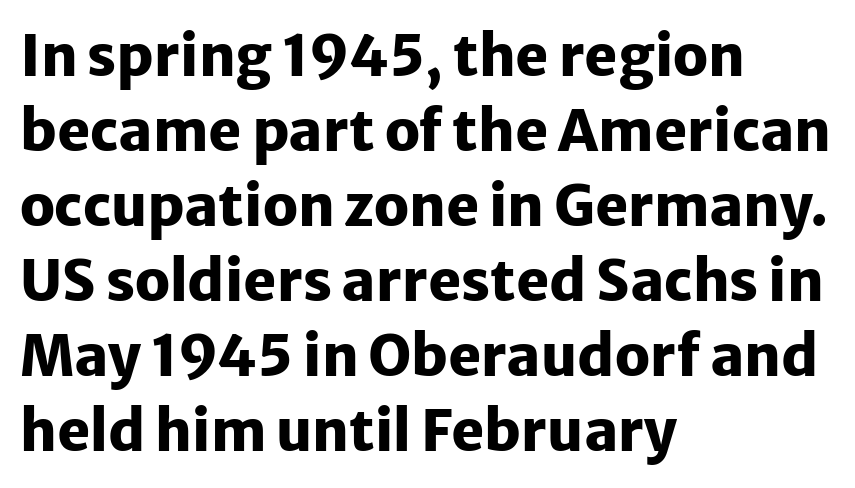
Q: Is the text bold? A: Yes.
Q: Is the text italic (slanted)? A: No, it is upright.
Q: Is the typeface a serif or a sans-serif typeface? A: Sans-serif.
Q: Is the text underlined? A: No.
Q: How is the paragraph aligned? A: Left-aligned.
Q: Is the spacing between letters normal or unusually wide? A: Normal.
Q: Is the spacing between lines tight, normal or loose? A: Normal.
Q: Width (condensed, normal, or wide)? A: Normal.
Q: Stroke contrast? A: Low.
Q: x-height? A: Medium.
Q: Monospaced? A: No.
